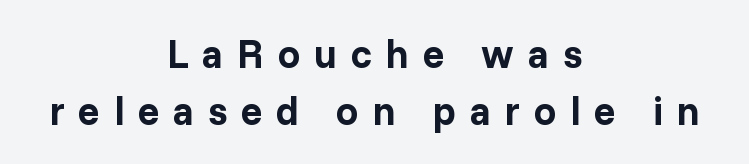
Serifs: no, the terminals of the letterforms are clean. What's the leading like? Ordinary, nothing unusual. The rendering uses a bold face; every stroke is thick and dark. Tall strokes in this sample are plumb rather than angled. What stands out about the letter spacing? Its width — letters are far apart. Does the copy run flush right? No — it is centered line by line.
